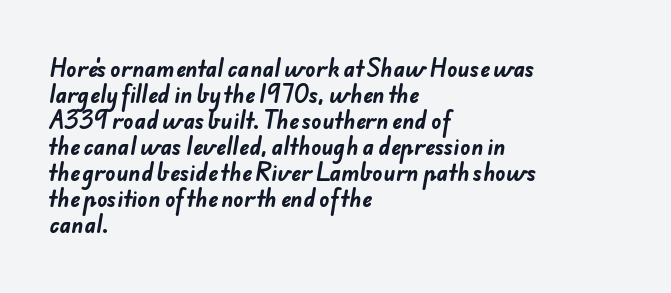
{"bold": "yes", "underline": "no", "align": "left", "line_spacing_ratio": 1.24, "letter_spacing": "normal", "letter_spacing_em": 0.0, "glyph_px": 21}
